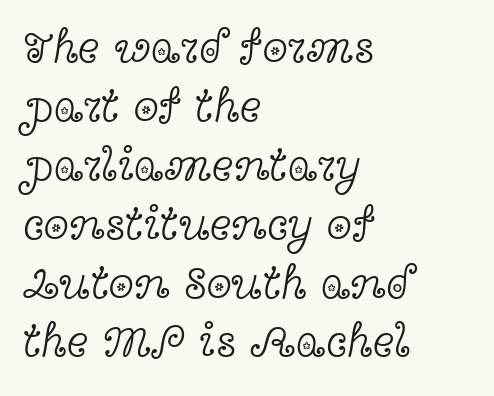
{"serif": "yes", "italic": "no", "bold": "no", "weight": "light", "width": "wide", "x_height": "medium", "monospaced": "no", "underline": "no", "align": "left", "line_spacing": "normal", "line_spacing_ratio": 1.28, "letter_spacing": "normal", "letter_spacing_em": 0.0, "glyph_px": 46}
